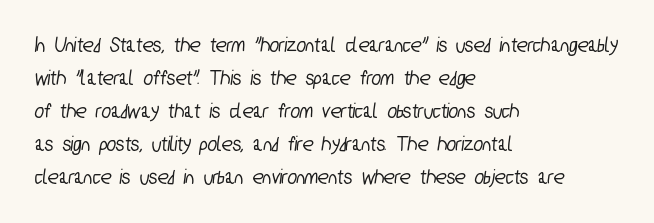
Q: Is the text underlined? A: No.
Q: How is the paragraph aligned? A: Left-aligned.
Q: Is the spacing between letters normal or unusually wide? A: Normal.
Q: Is the spacing between lines tight, normal or loose? A: Normal.
